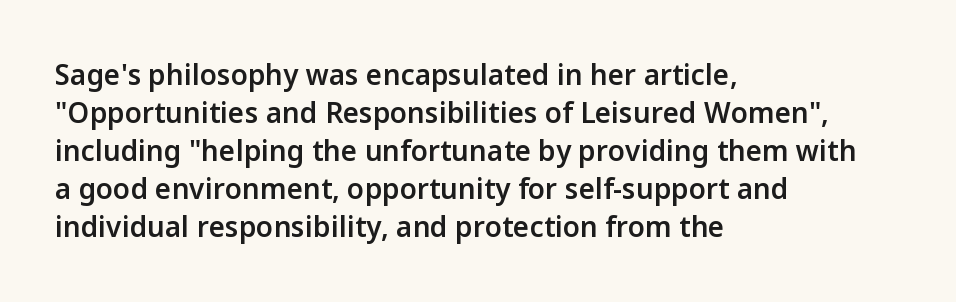
{"serif": "no", "italic": "no", "bold": "semi", "weight": "semibold", "width": "normal", "stroke_contrast": "low", "x_height": "medium", "monospaced": "no", "underline": "no", "align": "left", "line_spacing": "normal", "line_spacing_ratio": 1.36, "letter_spacing": "normal", "letter_spacing_em": 0.0, "glyph_px": 28}
